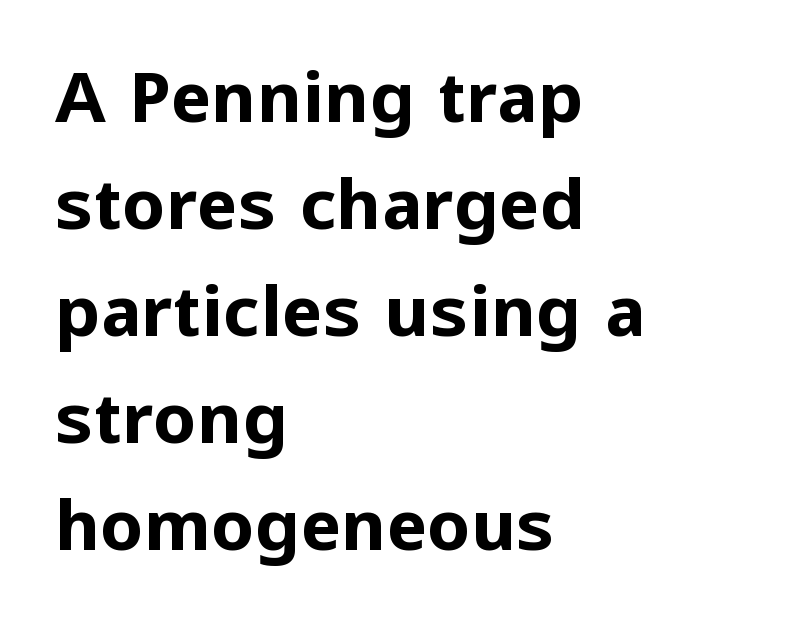
Q: Is the text bold? A: Yes.
Q: Is the text italic (slanted)? A: No, it is upright.
Q: Is the typeface a serif or a sans-serif typeface? A: Sans-serif.
Q: Is the text underlined? A: No.
Q: How is the paragraph aligned? A: Left-aligned.
Q: Is the spacing between letters normal or unusually wide? A: Normal.
Q: Is the spacing between lines tight, normal or loose? A: Normal.
Q: Width (condensed, normal, or wide)? A: Normal.
Q: Stroke contrast? A: Low.
Q: x-height? A: Medium.
Q: Monospaced? A: No.
